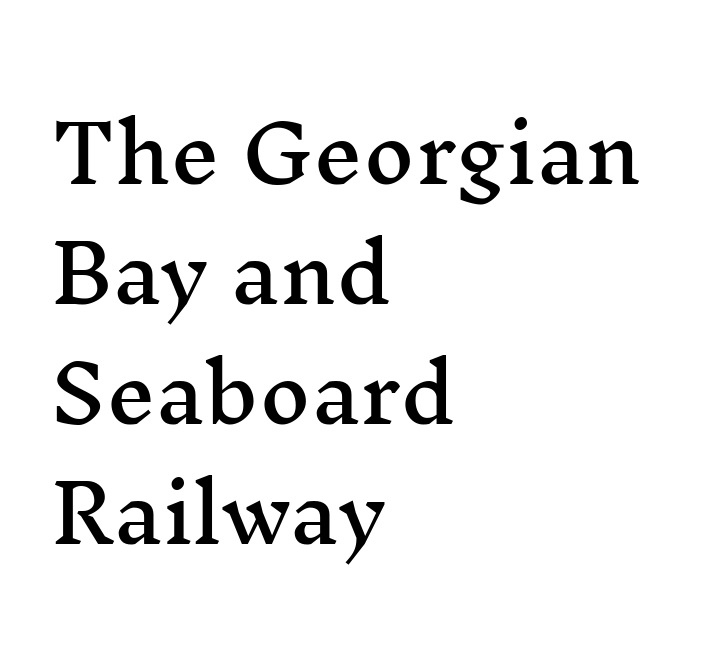
{"serif": "yes", "italic": "no", "width": "wide", "stroke_contrast": "medium", "x_height": "medium", "monospaced": "no", "underline": "no", "align": "left", "line_spacing": "normal", "line_spacing_ratio": 1.54, "letter_spacing": "normal", "letter_spacing_em": 0.0, "glyph_px": 78}
